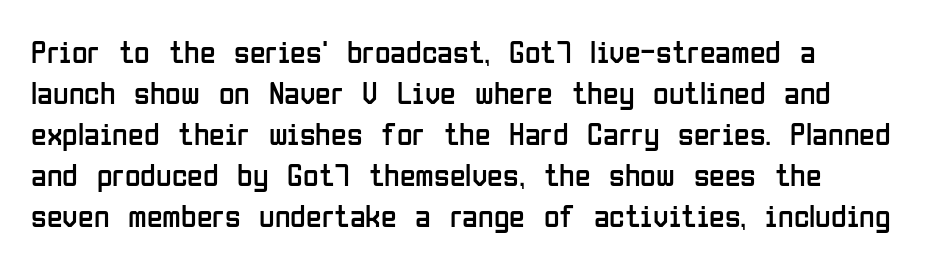
The rendering uses natural spacing where letterforms have individual widths. Bold? No — there's no thickening of the strokes. The passage shown is not underscored anywhere. Letterform terminals end flat and unadorned throughout the passage. The type sits square on the baseline with zero lean.
